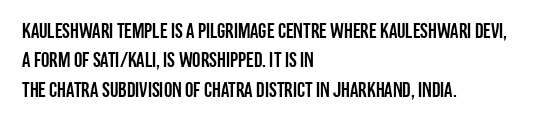
The image shows 21 px text type, upright; set left-aligned, normal line spacing (1.4x), normal letter spacing, not underlined.
